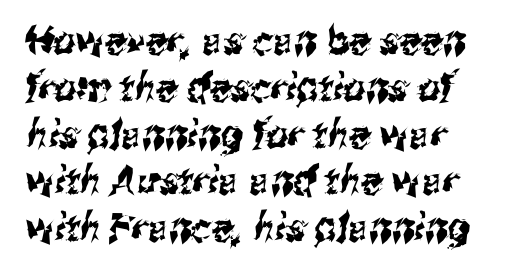
{"serif": "no", "width": "condensed", "stroke_contrast": "medium", "x_height": "medium", "monospaced": "no", "underline": "no", "line_spacing_ratio": 1.2, "letter_spacing": "normal", "letter_spacing_em": 0.0, "glyph_px": 39}
